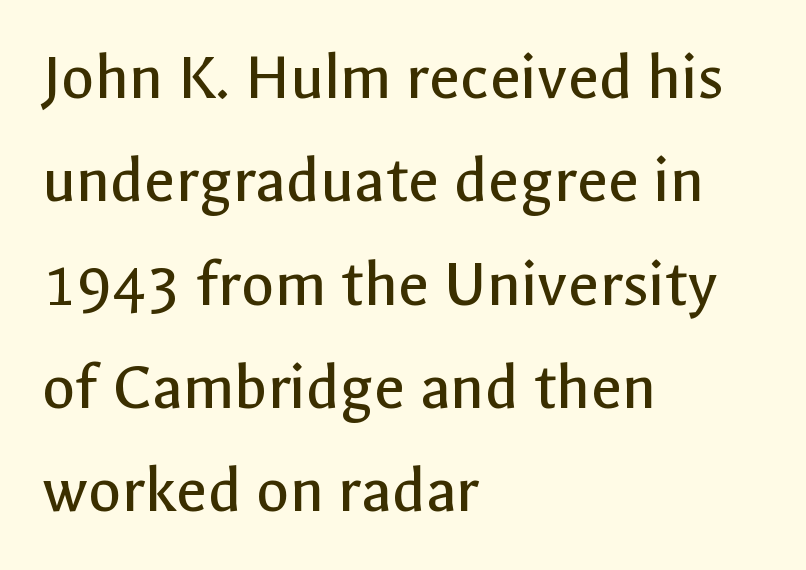
All the whitespace from short lines collects on the right. Weight: not bold — regular or lighter. The baseline area is clear. The passage shown is typed in a proportional face where columns would drift. Nobody touched the tracking dial on this one.
